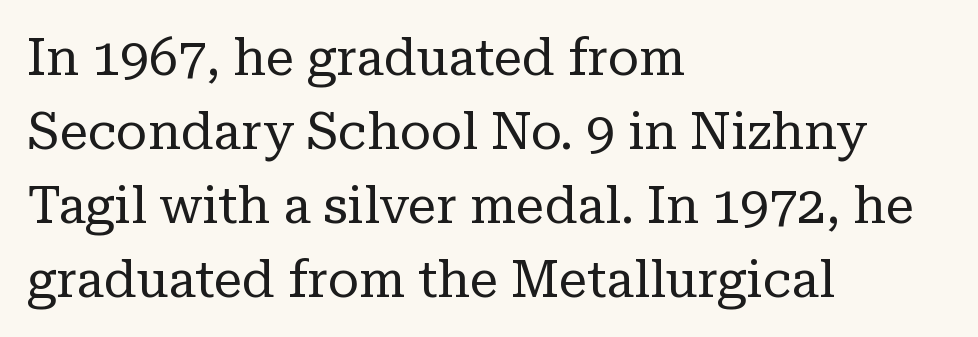
The glyphs in this specimen are seriffed. Weight: in the light-to-regular range. Does the lettering tilt? It doesn't — this is upright. Note the varied advance widths — an 'i' is clearly narrower than an 'm'. Students, note that the glyphs here touch the page at normal intervals. Casual observation: everything's shoved over to the left.
